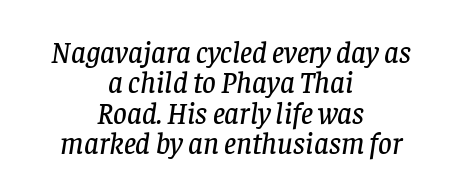
Q: Is the text italic (slanted)? A: Yes, it leans right by about 8 degrees.
Q: Is the typeface a serif or a sans-serif typeface? A: Serif.
Q: Is the text underlined? A: No.
Q: How is the paragraph aligned? A: Centered.
Q: Is the spacing between letters normal or unusually wide? A: Normal.
Q: Is the spacing between lines tight, normal or loose? A: Tight.
Q: Width (condensed, normal, or wide)? A: Normal.
Q: Stroke contrast? A: Low.
Q: x-height? A: Large.
Q: Monospaced? A: No.
